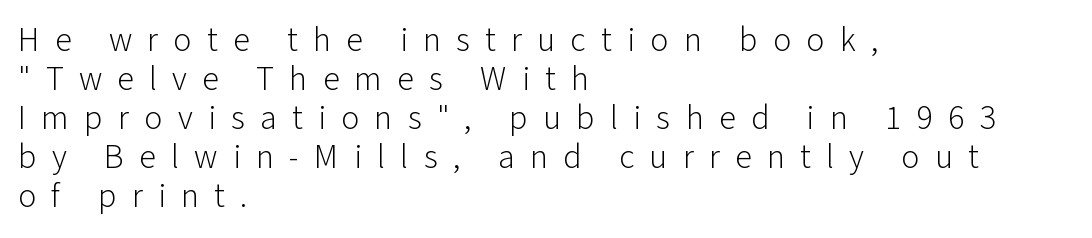
Q: Is the text bold? A: No.
Q: Is the text italic (slanted)? A: No, it is upright.
Q: Is the typeface a serif or a sans-serif typeface? A: Sans-serif.
Q: Is the text underlined? A: No.
Q: How is the paragraph aligned? A: Left-aligned.
Q: Is the spacing between letters normal or unusually wide? A: Unusually wide.
Q: Is the spacing between lines tight, normal or loose? A: Tight.
Q: Width (condensed, normal, or wide)? A: Normal.
Q: Stroke contrast? A: Low.
Q: x-height? A: Medium.
Q: Monospaced? A: No.
